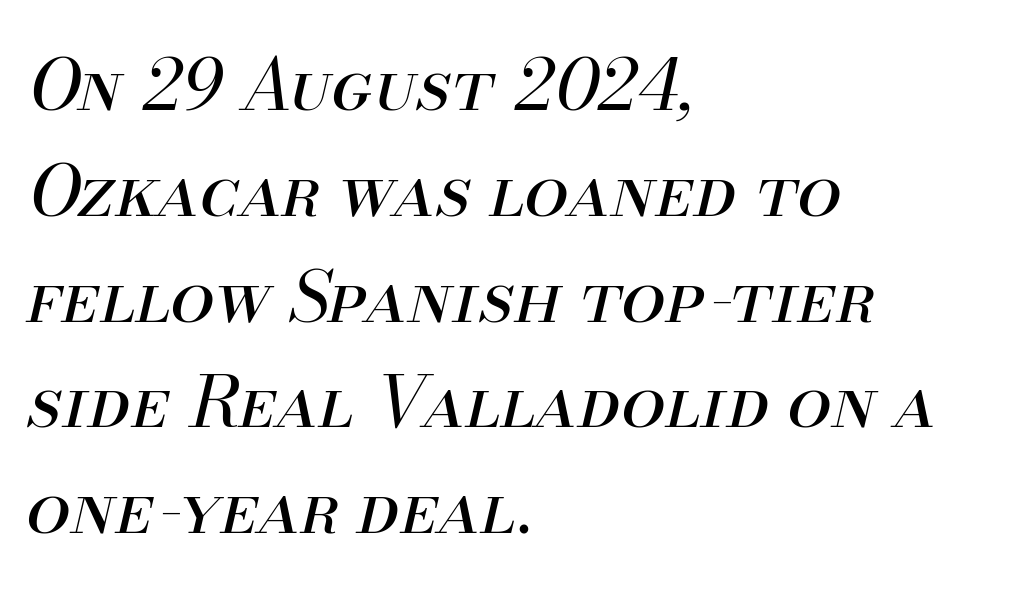
Stroke thickness stays within the range of a standard reading face or lighter. The paragraph has a hard left edge and a soft right edge. Leading matches the norm, producing a regular column. The specimen omits any rule beneath the text block's lines. The lettering tilts uniformly, giving the passage an italic look.
